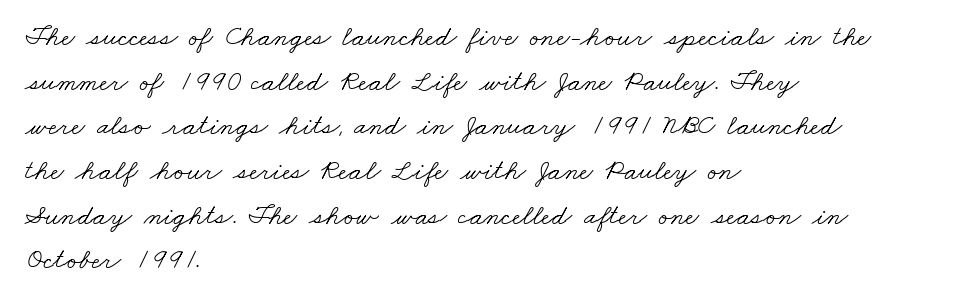
Reading down the block, your eye returns to a fixed left position each line. Compared with typical body copy, the letter spacing here is the same. You could not count columns in this text — the font is proportionally spaced. This reads as an unemphasized weight, regular at the heaviest.
